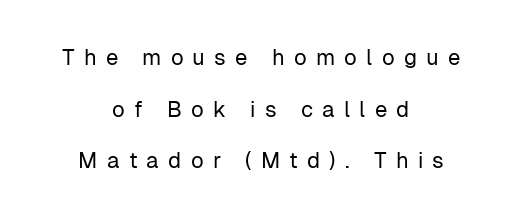
Line spacing here is loose. Is this a heavy cut? Hardly; it is regular or lighter. Substantial extra tracking has been applied to these lines. The rendering positions every line midway between the sides. The passage shown is not underscored anywhere.
